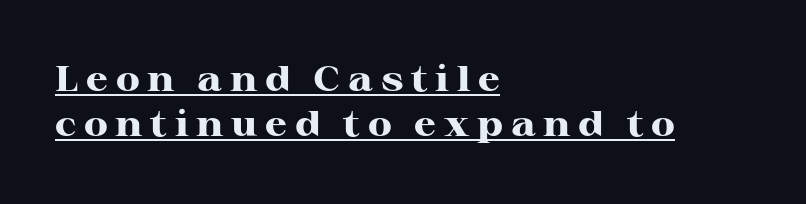
Unlike italic type, these characters show no tilt at all. The passage shown is underscored from start to finish. In terms of weight, the rendering is a true, heavy bold. Leftover space on each line is placed entirely after the last word. The face used here is rendered with a markedly widened letterfit.
